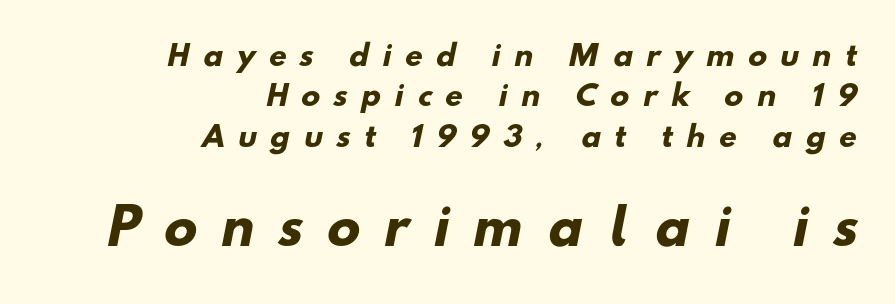
The image shows 49 px heavy sans-serif type; set right-aligned, normal line spacing (1.44x), unusually wide letter spacing (+0.5 em), not underlined; the second (bottom) block is 1.75x larger; low stroke contrast and a small x-height.
